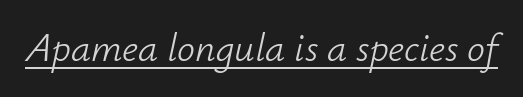
The image shows 40 px light type, italic (leaning right); set normal letter spacing, underlined; low stroke contrast and a small x-height.
